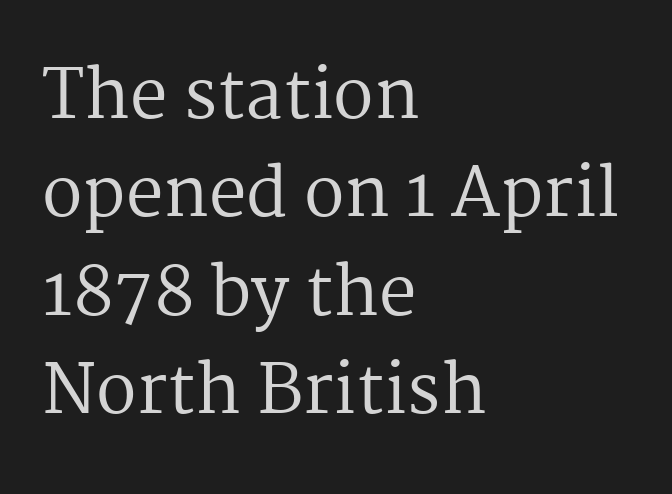
There is no visible air inserted between adjacent glyphs. Baseline-to-baseline distance is the conventional proportion of letter height. Italic: no, the glyphs are upright roman. No letter is thick-stroked: the sample isn't bold.
